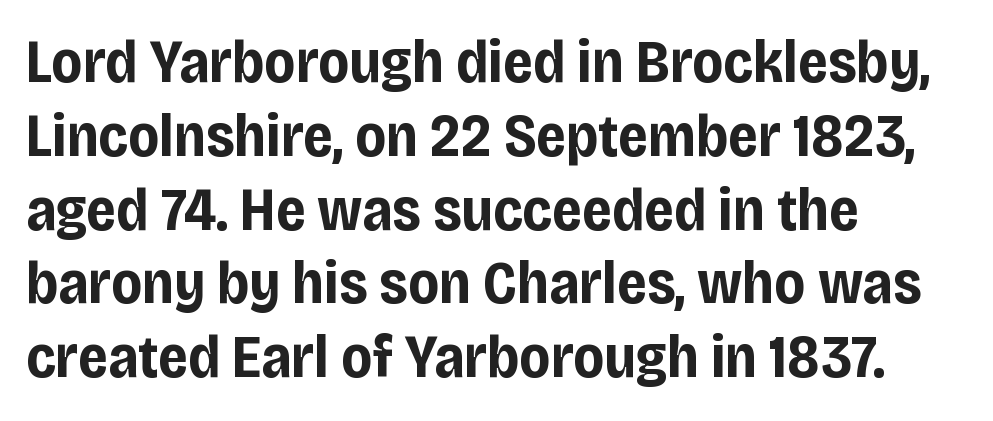
Plenty of ink on the page — the face is bold. A sans-serif font was chosen for this passage. Every character sits straight up, as roman type does. The strip under each line holds only bare page. Which margin do the lines hug? The left one — the right edge is uneven.
